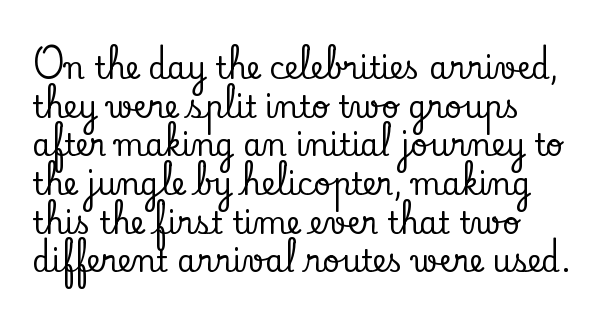
{"serif": "yes", "italic": "no", "width": "normal", "stroke_contrast": "low", "x_height": "small", "monospaced": "no", "underline": "no", "align": "left", "line_spacing": "normal", "line_spacing_ratio": 1.29, "letter_spacing": "normal", "letter_spacing_em": 0.0, "glyph_px": 30}
